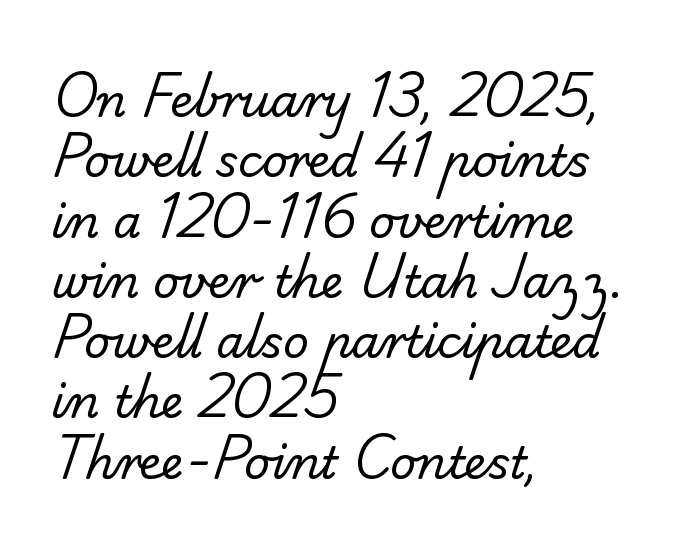
Rule under the text: the space is simply empty. The rendering uses natural spacing where letterforms have individual widths. Letter spacing: default. No heavy texture on the line: the type isn't bold.
